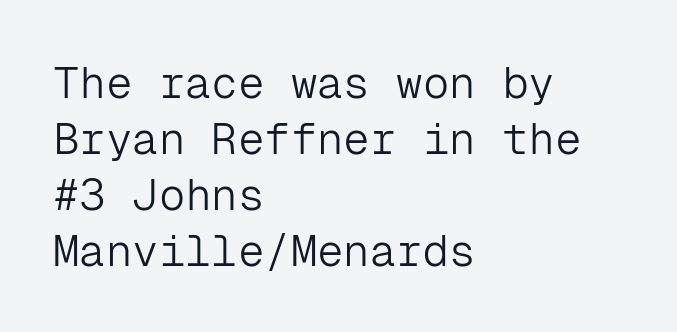
Bare-footed words on every line. Compared with a centered layout, this one pins lines to the left instead. Posture: upright roman. The rendering keeps characters at their native spacing. These lines sit exactly where default settings would place them. A sans-serif font was chosen for this passage.
